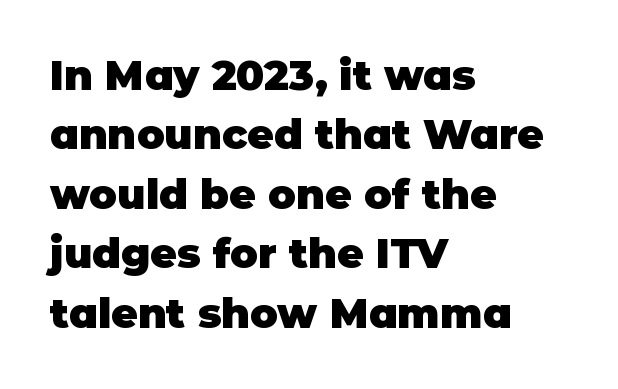
Q: Is the text bold? A: Yes.
Q: Is the text italic (slanted)? A: No, it is upright.
Q: Is the typeface a serif or a sans-serif typeface? A: Sans-serif.
Q: Is the text underlined? A: No.
Q: How is the paragraph aligned? A: Left-aligned.
Q: Is the spacing between letters normal or unusually wide? A: Normal.
Q: Is the spacing between lines tight, normal or loose? A: Normal.
Q: Width (condensed, normal, or wide)? A: Normal.
Q: Stroke contrast? A: Low.
Q: x-height? A: Large.
Q: Monospaced? A: No.
